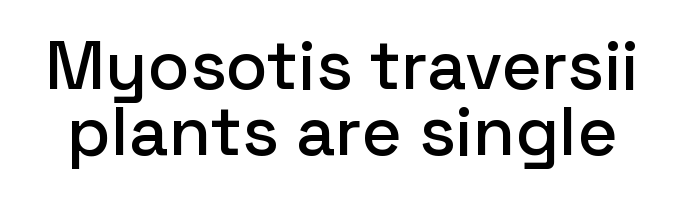
The image shows 69 px sans-serif type, upright; set tight line spacing (0.96x), normal letter spacing, not underlined; low stroke contrast and a medium x-height.
